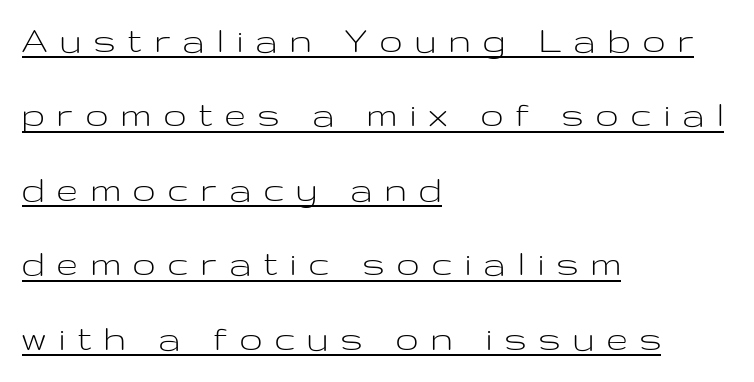
The image shows 40 px light, wide sans-serif type, upright; set left-aligned, line spacing 1.86x, unusually wide letter spacing (+0.33 em), underlined; low stroke contrast and a medium x-height.
